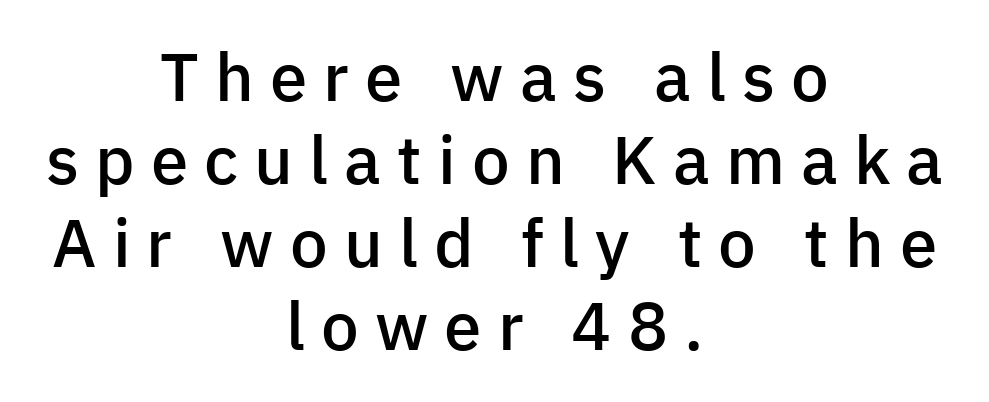
Where is the straight margin? There isn't one; the lines are centered. This rendering employs a face without finishing strokes, i.e., a sans-serif. This sample has the flowing, uneven cadence of proportional lettering. The axis of the letterforms is exactly vertical. Set as a demibold, roughly 600 on the weight scale. The letterforms stand isolated, each surrounded by extra space.
